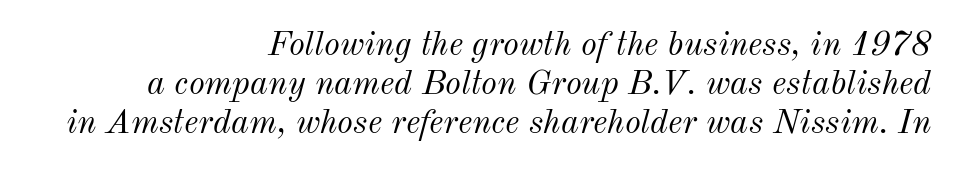
Closely set lines give the paragraph a compact silhouette. The weight would be labelled regular, book, light, or lighter still. The passage is arranged like a letterhead date or caption credit — flush right. Spacing verdict: proportional, widths tailored to each character.
